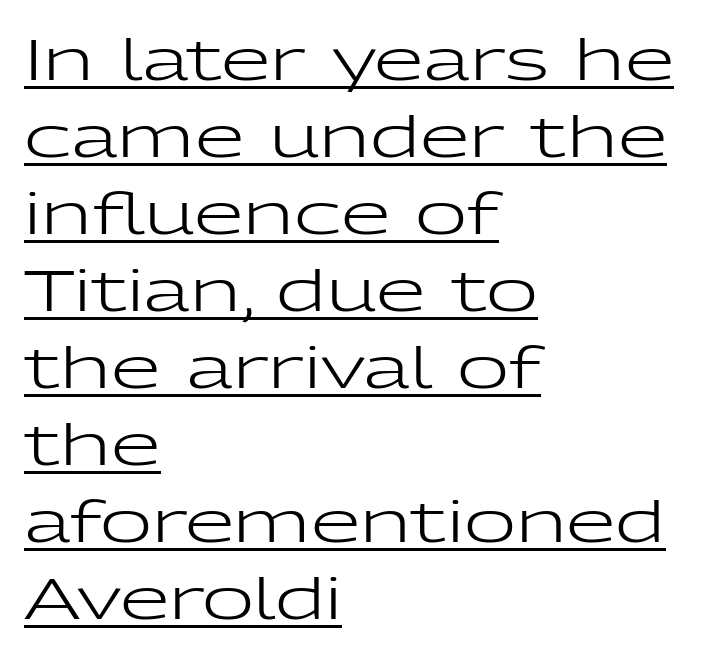
These lines are rendered in a variable-pitch font. A student would call this left alignment; a typographer would say flush left, rag right. What's the leading like? Ordinary, nothing unusual. Looks like someone drew a line under every word here.
